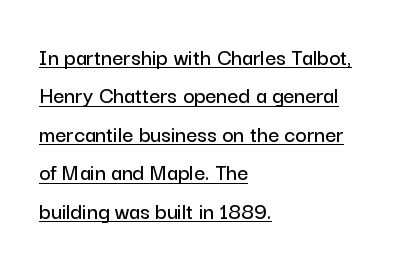
The rows are spaced the way most documents space them. Words appear dense and cohesive because spacing is normal. The passage shown is underscored from start to finish. Horizontal alignment here is leftward, the default for most running prose.
